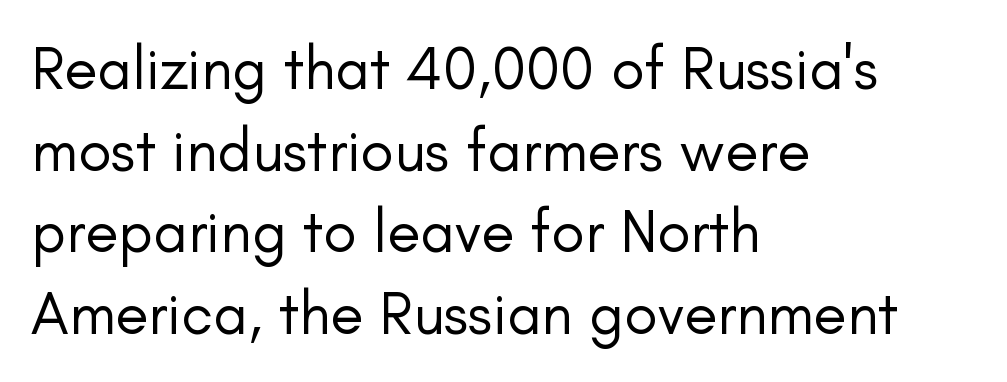
This sample uses an upright cut, with every glyph sitting square on the baseline. The string is rendered with underlining switched off. Rows of type keep a routine distance in the vertical direction. Stems and bowls with no extra thickness — not bold. Tracking here is standard; glyphs follow each other at the usual distance.
